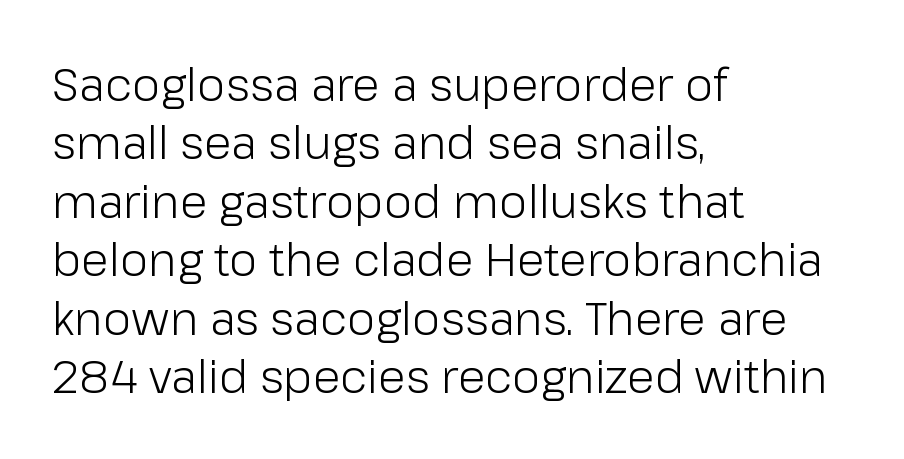
The image shows 45 px light sans-serif type, upright; set left-aligned, normal line spacing (1.3x), normal letter spacing, not underlined; low stroke contrast and a medium x-height.
